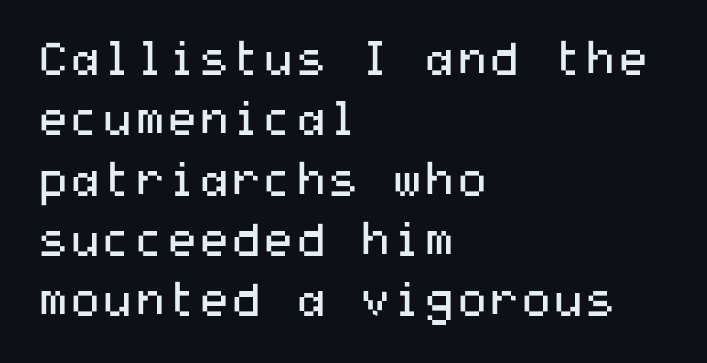
The image shows 46 px regular-weight, wide sans-serif type, upright; set left-aligned, normal line spacing (1.31x), normal letter spacing, not underlined; medium stroke contrast and a medium x-height.
